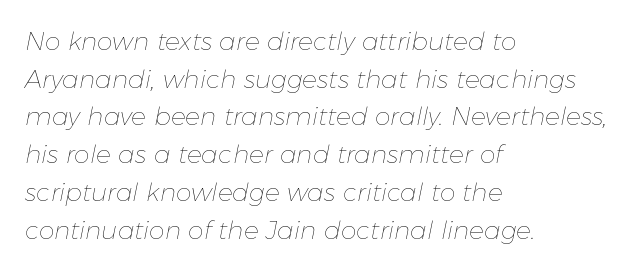
Q: Is the text bold? A: No.
Q: Is the text italic (slanted)? A: Yes, it leans right by about 11 degrees.
Q: Is the text underlined? A: No.
Q: How is the paragraph aligned? A: Left-aligned.
Q: Is the spacing between letters normal or unusually wide? A: Normal.
Q: Is the spacing between lines tight, normal or loose? A: Normal.
